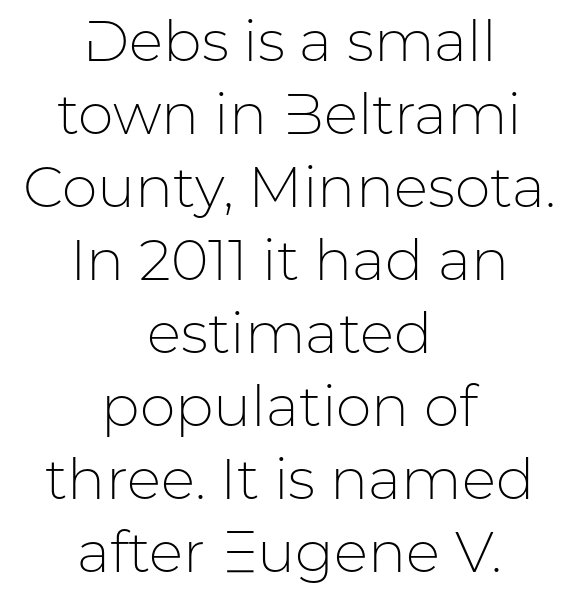
The image shows 57 px light sans-serif type, upright; set centered, normal line spacing (1.28x), normal letter spacing, not underlined; low stroke contrast and a medium x-height.
